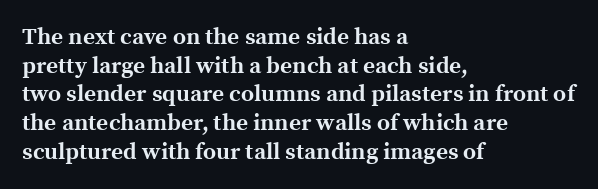
Q: Is the text bold? A: Yes.
Q: Is the text italic (slanted)? A: No, it is upright.
Q: Is the text underlined? A: No.
Q: How is the paragraph aligned? A: Left-aligned.
Q: Is the spacing between letters normal or unusually wide? A: Normal.
Q: Is the spacing between lines tight, normal or loose? A: Normal.
